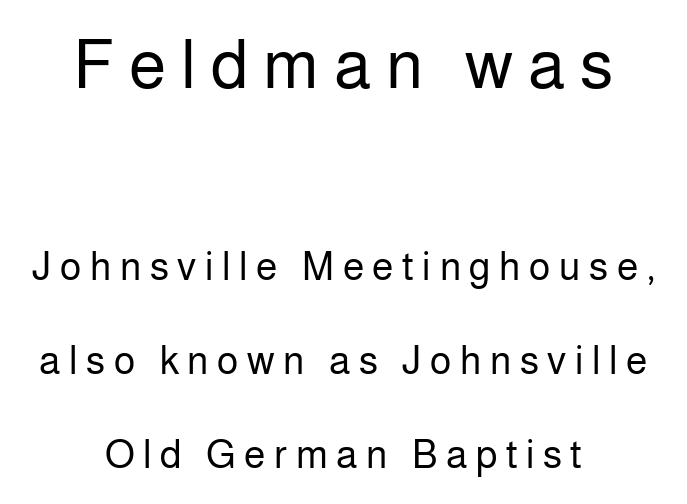
{"serif": "no", "italic": "no", "bold": "no", "weight": "regular", "width": "normal", "stroke_contrast": "low", "x_height": "medium", "monospaced": "no", "underline": "no", "align": "center", "line_spacing": "loose", "line_spacing_ratio": 2.41, "letter_spacing": "wide", "letter_spacing_em": 0.22, "larger_block": "first", "size_ratio": 1.74, "glyph_px": 68}
